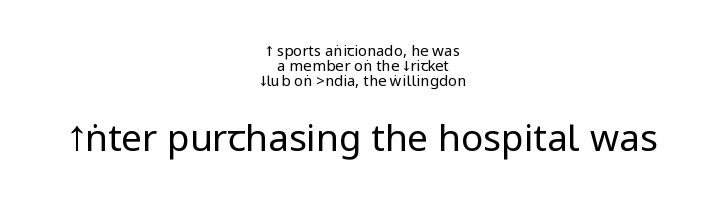
The image shows 37 px regular-weight, condensed sans-serif type, upright; set centered, tight line spacing (1.01x), normal letter spacing, not underlined; the second (bottom) block is 2.47x larger; low stroke contrast.
